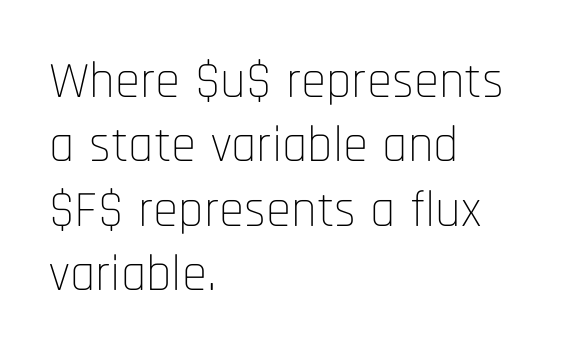
{"serif": "no", "italic": "no", "bold": "no", "weight": "thin", "width": "condensed", "stroke_contrast": "low", "x_height": "large", "monospaced": "no", "underline": "no", "align": "left", "line_spacing": "normal", "line_spacing_ratio": 1.26, "letter_spacing": "normal", "letter_spacing_em": 0.0, "glyph_px": 51}
